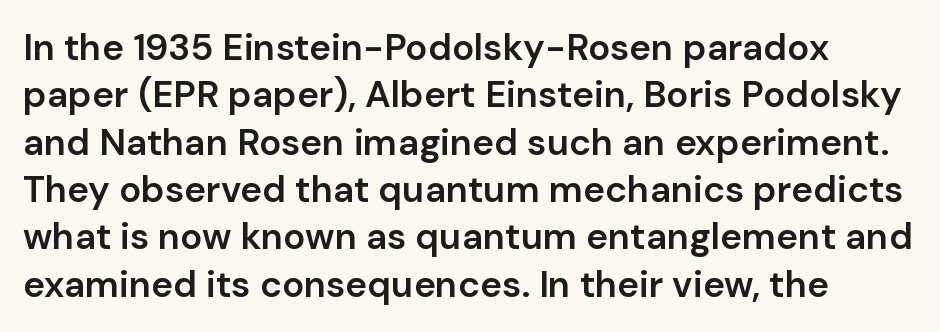
Descender tails drop into unmarked territory. How would I describe the line gaps? Plain and ordinary. Notice the strokes are somewhat thickened but not fully heavy: this is a semibold. Posture: vertical.
